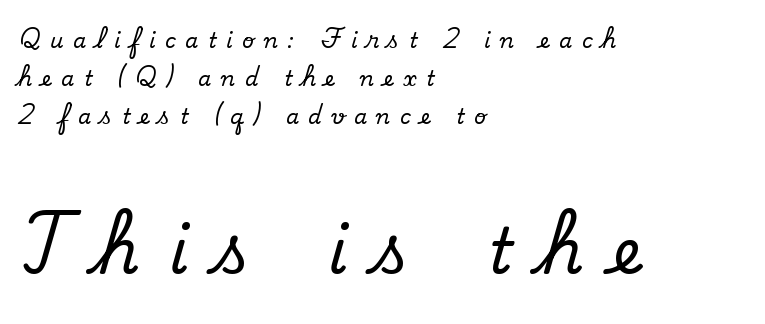
Q: Is the text italic (slanted)? A: Yes.
Q: Is the typeface a serif or a sans-serif typeface? A: Serif.
Q: Is the text underlined? A: No.
Q: How is the paragraph aligned? A: Left-aligned.
Q: Is the spacing between letters normal or unusually wide? A: Unusually wide.
Q: Which block of text is set in a larger size, the first (top) or the second (bottom)? A: The second (bottom) one.
Q: Width (condensed, normal, or wide)? A: Normal.
Q: Stroke contrast? A: Low.
Q: x-height? A: Small.
Q: Monospaced? A: No.
